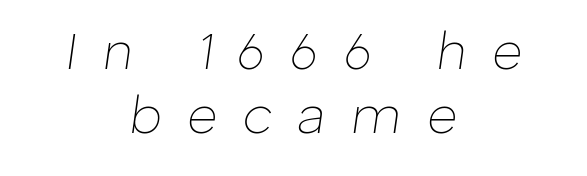
Do the characters align in a grid? No, the font is proportional. Words appear elongated and porous because spacing is wide. Observe the lean: these are italic letterforms. Weight: regular or lighter. Horizontal alignment here is central, giving a formal, balanced look. Anything drawn beneath the words? Only blank space.
